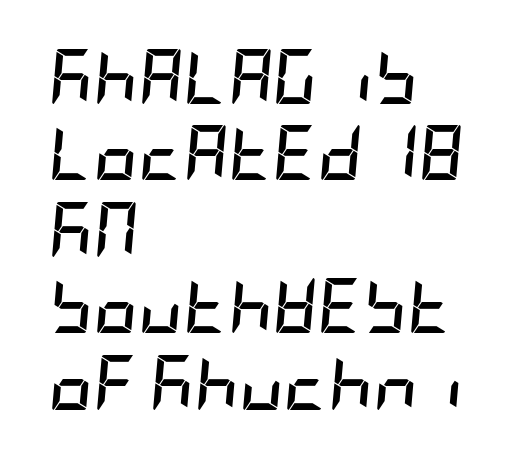
Q: Is the text bold? A: Yes.
Q: Is the text italic (slanted)? A: Yes, it leans right by about 5 degrees.
Q: Is the text underlined? A: No.
Q: How is the paragraph aligned? A: Left-aligned.
Q: Is the spacing between letters normal or unusually wide? A: Normal.
Q: Is the spacing between lines tight, normal or loose? A: Normal.
Q: Width (condensed, normal, or wide)? A: Condensed.
Q: Stroke contrast? A: Low.
Q: x-height? A: Large.
